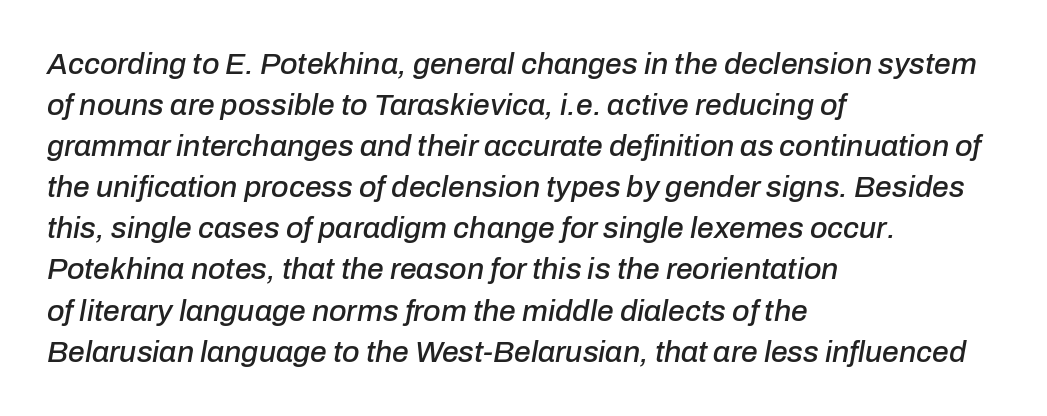
Evenly set lines give the paragraph a standard silhouette. Here the designer chose a conventional face with non-uniform glyph widths. A student would call this left alignment; a typographer would say flush left, rag right. Style check: oblique.
